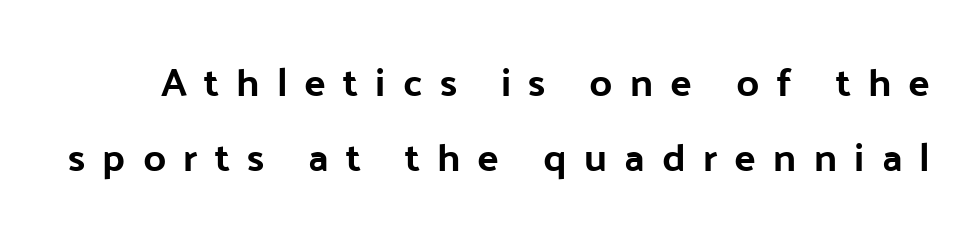
Q: Is the text bold? A: Yes.
Q: Is the text italic (slanted)? A: No, it is upright.
Q: Is the typeface a serif or a sans-serif typeface? A: Sans-serif.
Q: Is the text underlined? A: No.
Q: Is the spacing between letters normal or unusually wide? A: Unusually wide.
Q: Width (condensed, normal, or wide)? A: Normal.
Q: Stroke contrast? A: Low.
Q: x-height? A: Medium.
Q: Monospaced? A: No.
